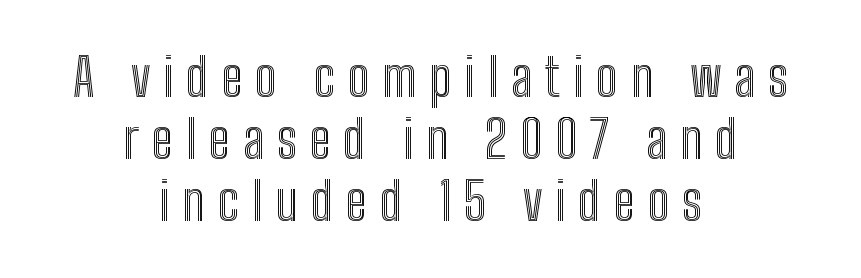
The image shows 53 px condensed type, upright; set centered, line spacing 1.17x, unusually wide letter spacing (+0.24 em), not underlined; a medium x-height.
